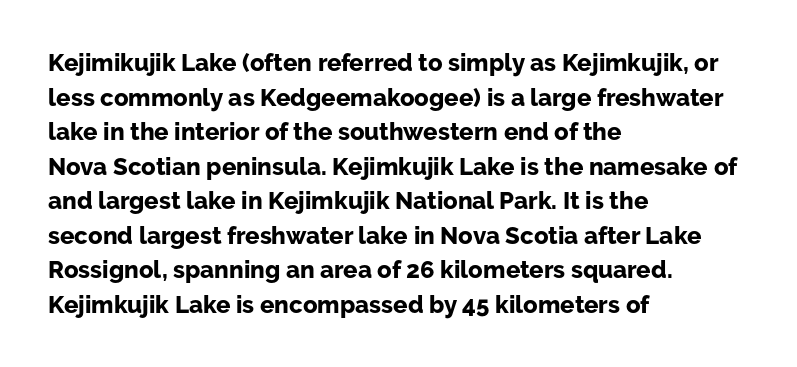
Rule under the text: the space is simply empty. Nothing unusual about the tracking: characters are spaced as the font intends. Leading: standard. This sample uses an upright cut, with every glyph sitting square on the baseline. Set as a true bold cut, around the 700 mark. Line beginnings align vertically; line endings do not.
